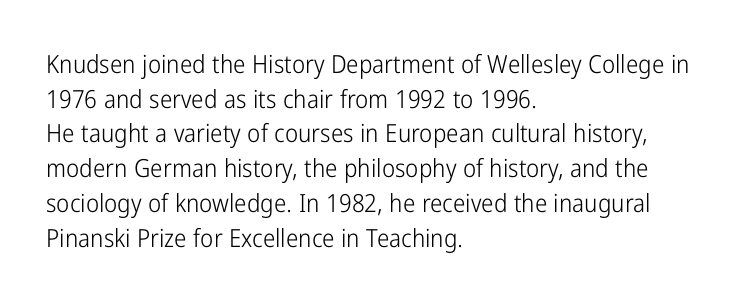
Q: Is the text bold? A: No.
Q: Is the text italic (slanted)? A: No, it is upright.
Q: Is the text underlined? A: No.
Q: How is the paragraph aligned? A: Left-aligned.
Q: Is the spacing between letters normal or unusually wide? A: Normal.
Q: Is the spacing between lines tight, normal or loose? A: Normal.
